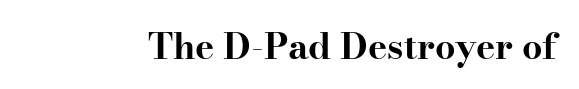
{"serif": "yes", "italic": "no", "bold": "yes", "weight": "bold", "width": "wide", "stroke_contrast": "high", "x_height": "small", "monospaced": "no", "underline": "no", "letter_spacing": "normal", "letter_spacing_em": 0.0, "glyph_px": 36}
